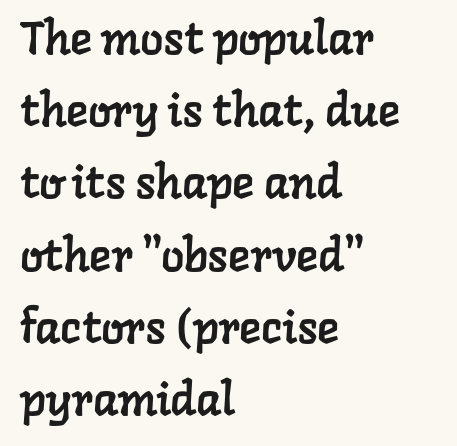
{"serif": "yes", "width": "normal", "stroke_contrast": "low", "x_height": "medium", "monospaced": "no", "underline": "no", "align": "left", "line_spacing": "normal", "line_spacing_ratio": 1.57, "letter_spacing": "normal", "letter_spacing_em": 0.0, "glyph_px": 46}
